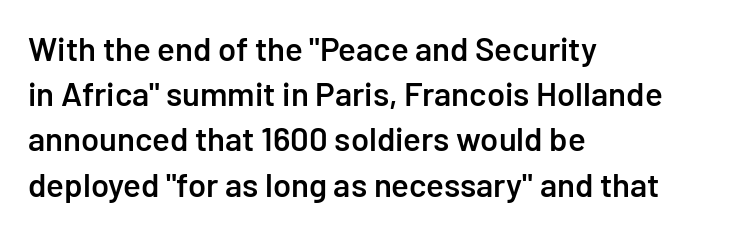
Q: Is the text bold? A: Semi-bold.
Q: Is the text italic (slanted)? A: No, it is upright.
Q: Is the typeface a serif or a sans-serif typeface? A: Sans-serif.
Q: Is the text underlined? A: No.
Q: How is the paragraph aligned? A: Left-aligned.
Q: Is the spacing between letters normal or unusually wide? A: Normal.
Q: Is the spacing between lines tight, normal or loose? A: Normal.
Q: Width (condensed, normal, or wide)? A: Normal.
Q: Stroke contrast? A: Low.
Q: x-height? A: Medium.
Q: Monospaced? A: No.
